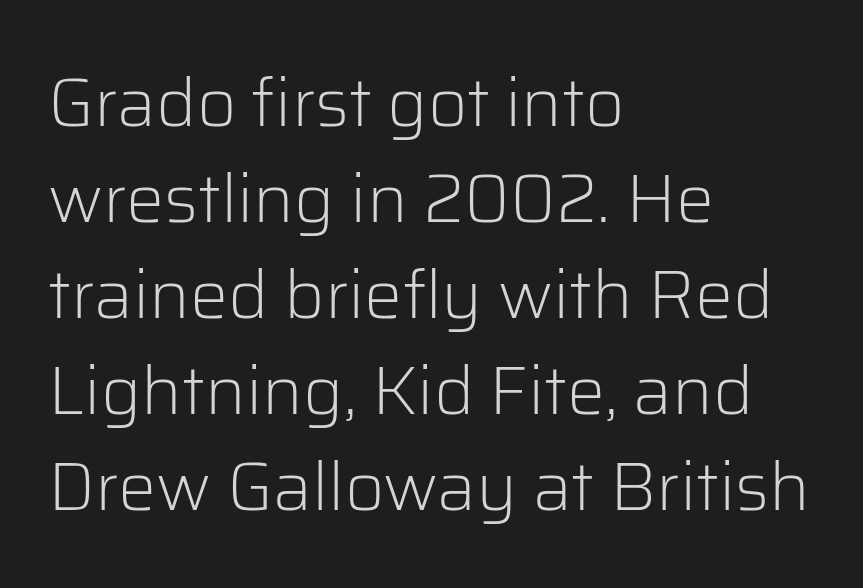
The image shows 68 px light sans-serif type, upright; set left-aligned, normal line spacing (1.41x), normal letter spacing, not underlined; low stroke contrast and a medium x-height.
